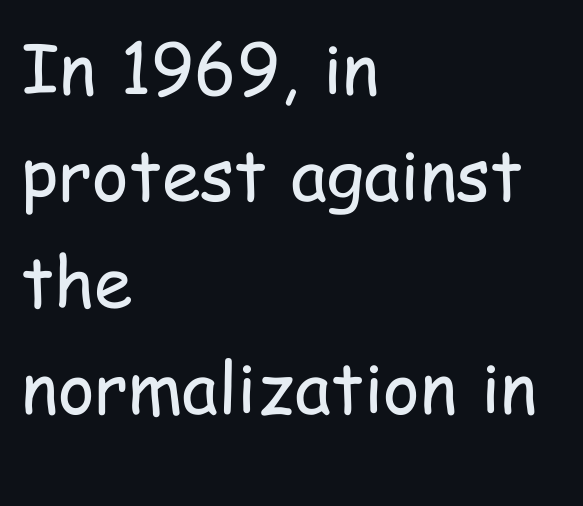
Q: Is the text bold? A: No.
Q: Is the text italic (slanted)? A: No, it is upright.
Q: Is the typeface a serif or a sans-serif typeface? A: Sans-serif.
Q: Is the text underlined? A: No.
Q: How is the paragraph aligned? A: Left-aligned.
Q: Is the spacing between letters normal or unusually wide? A: Normal.
Q: Is the spacing between lines tight, normal or loose? A: Normal.
Q: Width (condensed, normal, or wide)? A: Condensed.
Q: Stroke contrast? A: Low.
Q: x-height? A: Medium.
Q: Monospaced? A: No.
